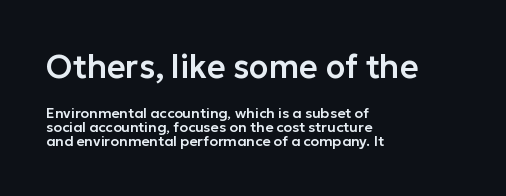
The image shows 32 px sans-serif type, upright; set left-aligned, tight line spacing (1.0x), normal letter spacing, not underlined; the first (top) block is 2.29x larger; low stroke contrast and a medium x-height.
